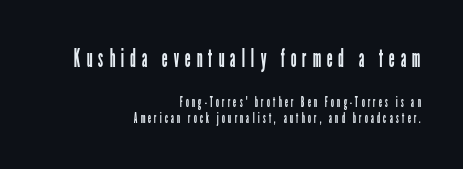
The image shows 26 px text type, upright; set right-aligned, tight line spacing (1.15x), unusually wide letter spacing (+0.22 em), not underlined; the first (top) block is 1.86x larger.
